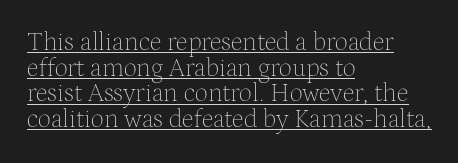
Q: Is the text bold? A: No.
Q: Is the text italic (slanted)? A: No, it is upright.
Q: Is the text underlined? A: Yes.
Q: How is the paragraph aligned? A: Left-aligned.
Q: Is the spacing between letters normal or unusually wide? A: Normal.
Q: Is the spacing between lines tight, normal or loose? A: Tight.
